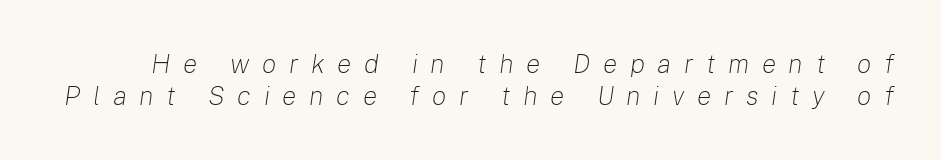
The image shows 27 px text type, italic (leaning right); set line spacing 1.19x, unusually wide letter spacing (+0.47 em), not underlined.
